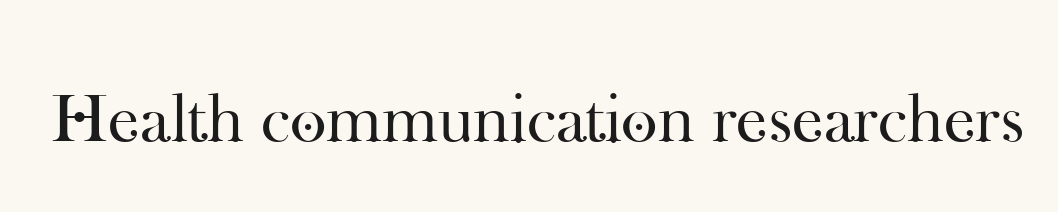
Q: Is the text bold? A: No.
Q: Is the text italic (slanted)? A: No, it is upright.
Q: Is the typeface a serif or a sans-serif typeface? A: Serif.
Q: Is the text underlined? A: No.
Q: Is the spacing between letters normal or unusually wide? A: Normal.
Q: Width (condensed, normal, or wide)? A: Normal.
Q: Stroke contrast? A: High.
Q: x-height? A: Small.
Q: Monospaced? A: No.
